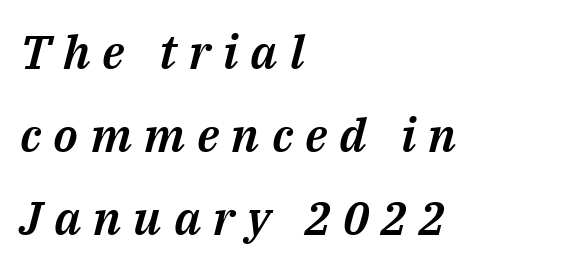
{"italic": "yes", "lean": "right", "slant_degrees": 14, "width": "normal", "stroke_contrast": "medium", "x_height": "medium", "monospaced": "no", "underline": "no", "align": "left", "line_spacing_ratio": 1.77, "letter_spacing": "wide", "letter_spacing_em": 0.26, "glyph_px": 47}
